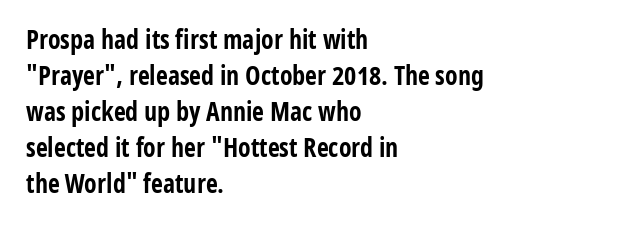
Q: Is the text bold? A: Yes.
Q: Is the text italic (slanted)? A: No, it is upright.
Q: Is the text underlined? A: No.
Q: How is the paragraph aligned? A: Left-aligned.
Q: Is the spacing between letters normal or unusually wide? A: Normal.
Q: Is the spacing between lines tight, normal or loose? A: Normal.
